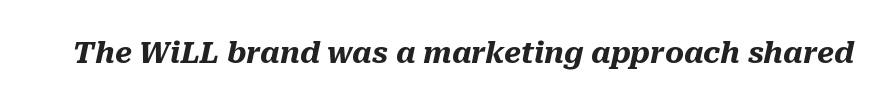
The zone under the glyphs is completely vacant. Style check: oblique. This sample uses plain, unmodified letter spacing. Is this a fixed-width face? No — the glyphs have proportional, varying widths. You'd pick this weight for a headline — it's a proper bold.
